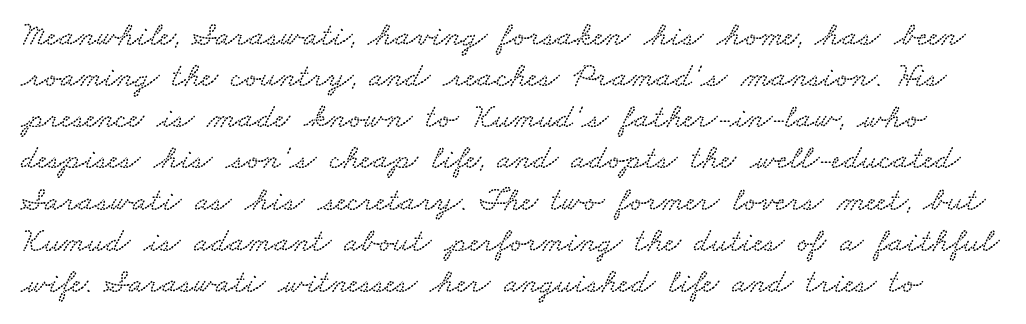
The image shows 34 px wide type; set line spacing 1.21x, normal letter spacing, not underlined; low stroke contrast and a small x-height.
